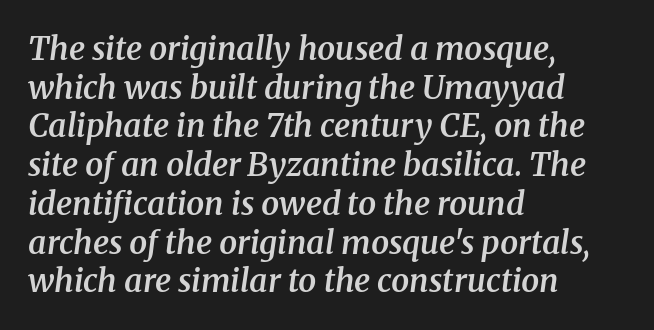
The image shows 32 px semibold serif type, italic (leaning right); set left-aligned, line spacing 1.21x, normal letter spacing, not underlined; medium stroke contrast and a medium x-height.
